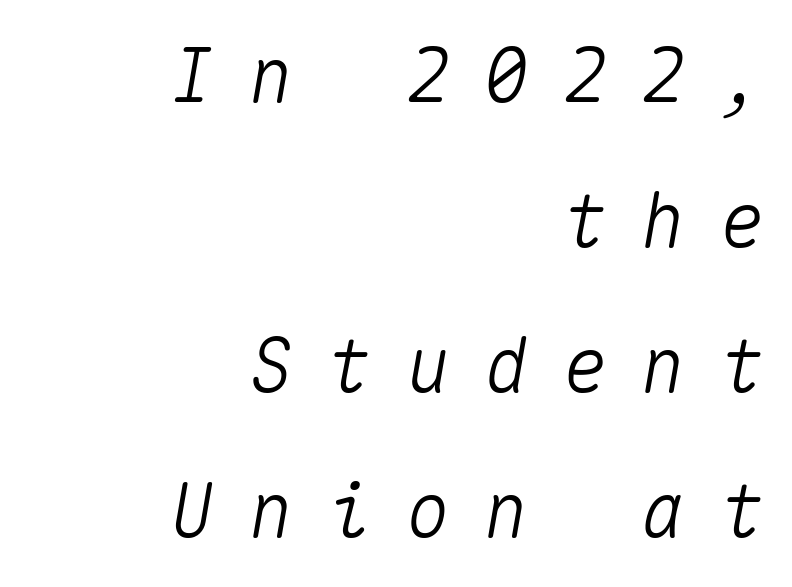
Q: Is the text italic (slanted)? A: Yes, it leans right by about 10 degrees.
Q: Is the text underlined? A: No.
Q: How is the paragraph aligned? A: Right-aligned.
Q: Is the spacing between letters normal or unusually wide? A: Unusually wide.
Q: Is the spacing between lines tight, normal or loose? A: Loose.
Q: Width (condensed, normal, or wide)? A: Normal.
Q: Stroke contrast? A: Medium.
Q: x-height? A: Medium.
Q: Monospaced? A: Yes.
